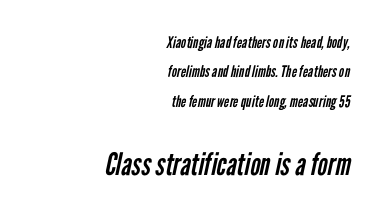
The image shows 31 px regular-weight, condensed sans-serif type; set right-aligned, line spacing 1.83x, normal letter spacing, not underlined; the second (bottom) block is 1.94x larger; low stroke contrast and a medium x-height.
